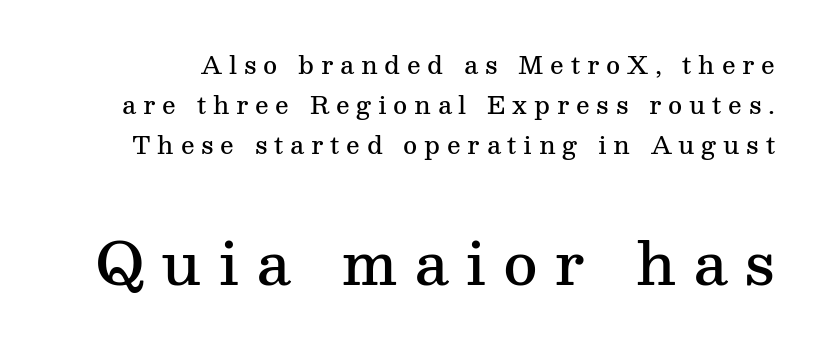
Upright lettering throughout. The gap between lines stays unmarked. The rendering inserts visible extra space after every character. These two chunks differ in scale, with the bottom chunk taking the larger measure. Think of a printed novel: that variable character pitch is what you see here.
